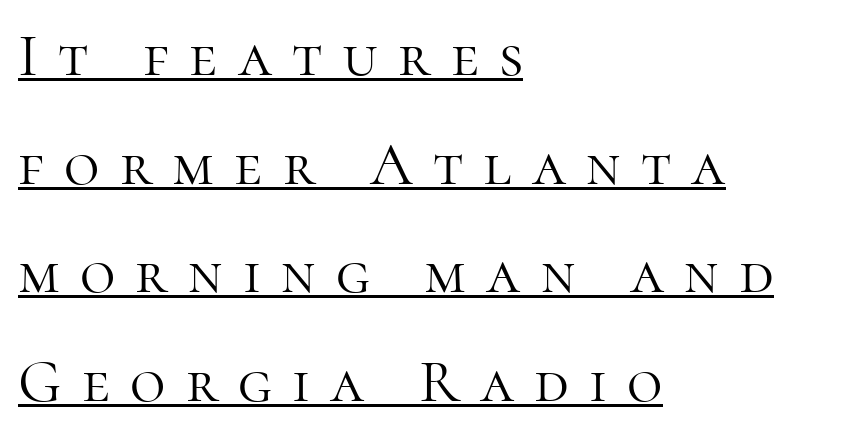
{"serif": "yes", "italic": "no", "bold": "no", "weight": "light", "width": "normal", "stroke_contrast": "high", "x_height": "medium", "monospaced": "no", "underline": "yes", "align": "left", "line_spacing_ratio": 1.78, "letter_spacing": "wide", "letter_spacing_em": 0.33, "glyph_px": 61}
